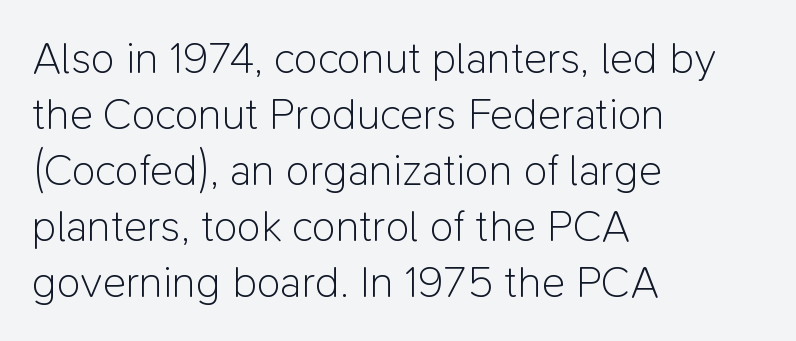
No italicization has been applied; the sample stays upright. Nobody drew a line under any word here. Check where the strokes stop: nothing finishes them off — pure sans. Weight: in the light-to-regular range. Vertical spacing — default.
